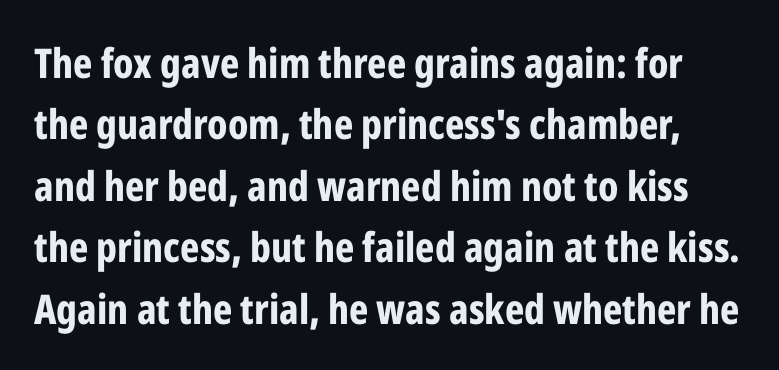
The image shows 41 px bold, condensed sans-serif type, upright; set normal line spacing (1.5x), normal letter spacing, not underlined; low stroke contrast and a medium x-height.
